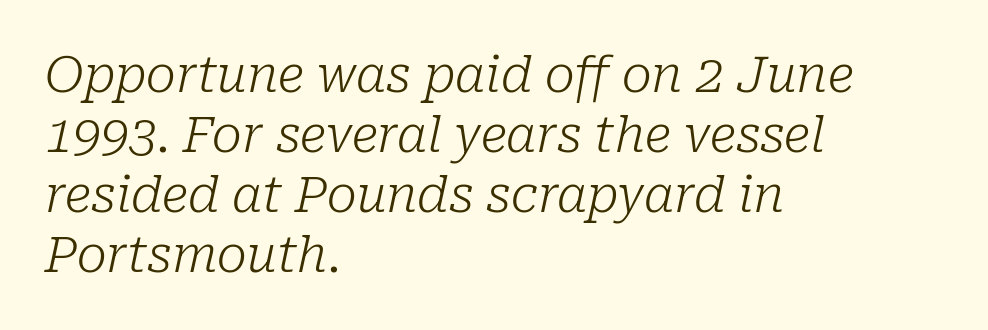
Q: Is the text bold? A: No.
Q: Is the text italic (slanted)? A: Yes, it leans right by about 10 degrees.
Q: Is the typeface a serif or a sans-serif typeface? A: Serif.
Q: Is the text underlined? A: No.
Q: How is the paragraph aligned? A: Left-aligned.
Q: Is the spacing between letters normal or unusually wide? A: Normal.
Q: Width (condensed, normal, or wide)? A: Normal.
Q: Stroke contrast? A: Low.
Q: x-height? A: Medium.
Q: Monospaced? A: No.
